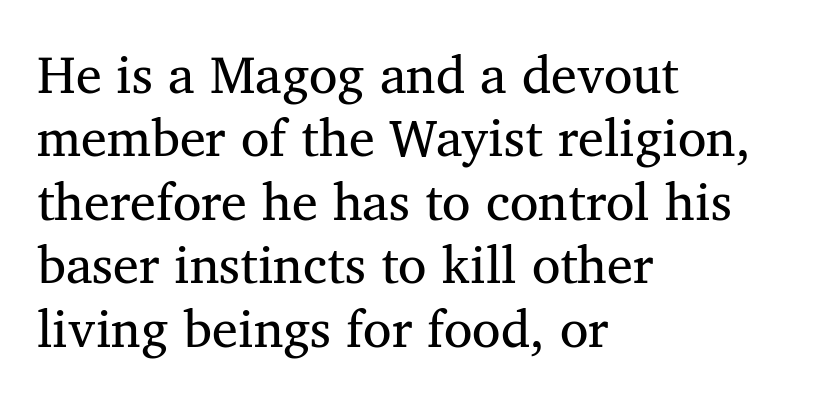
Q: Is the text bold? A: No.
Q: Is the text italic (slanted)? A: No, it is upright.
Q: Is the typeface a serif or a sans-serif typeface? A: Serif.
Q: Is the text underlined? A: No.
Q: How is the paragraph aligned? A: Left-aligned.
Q: Is the spacing between letters normal or unusually wide? A: Normal.
Q: Width (condensed, normal, or wide)? A: Normal.
Q: Stroke contrast? A: Medium.
Q: x-height? A: Medium.
Q: Monospaced? A: No.
